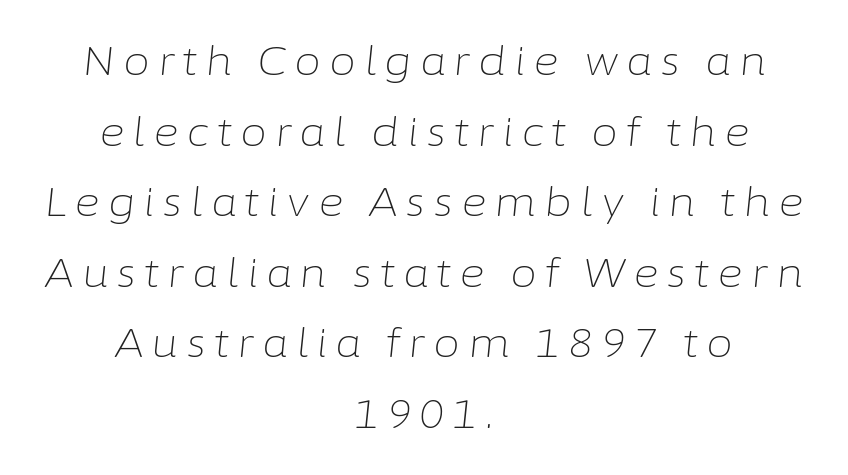
Q: Is the text bold? A: No.
Q: Is the text italic (slanted)? A: Yes, it leans right by about 6 degrees.
Q: Is the text underlined? A: No.
Q: How is the paragraph aligned? A: Centered.
Q: Is the spacing between letters normal or unusually wide? A: Unusually wide.
Q: Width (condensed, normal, or wide)? A: Normal.
Q: Stroke contrast? A: Low.
Q: x-height? A: Medium.
Q: Monospaced? A: No.
